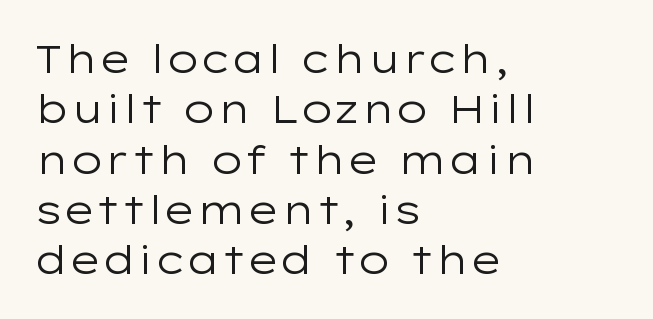
The image shows 39 px regular-weight, wide sans-serif type, upright; set left-aligned, normal line spacing (1.29x), normal letter spacing, not underlined; low stroke contrast and a medium x-height.
